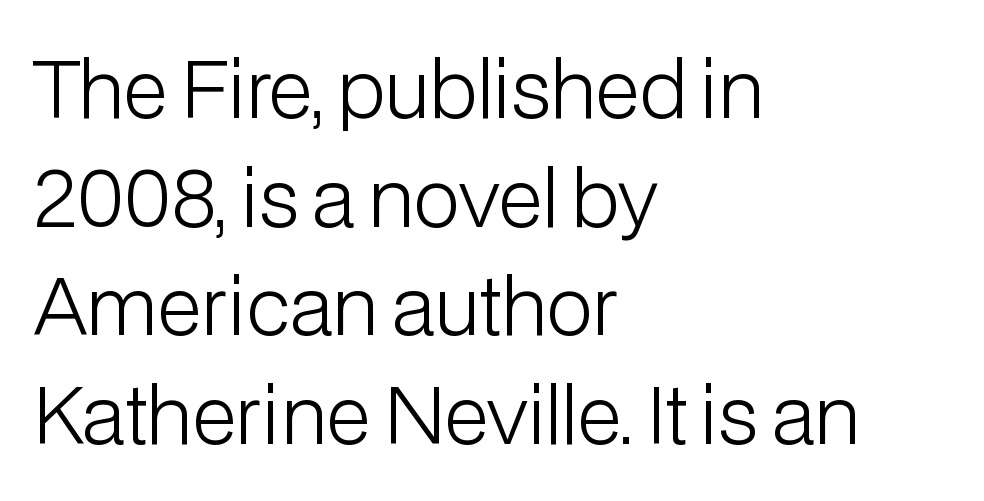
The paragraph has a hard left edge and a soft right edge. The face used here is a sans, in the tradition of grotesques and geometrics. Unbolded letterforms with no extra heft. These lines sit exactly where default settings would place them. The letters stand upright; this is a roman face.
